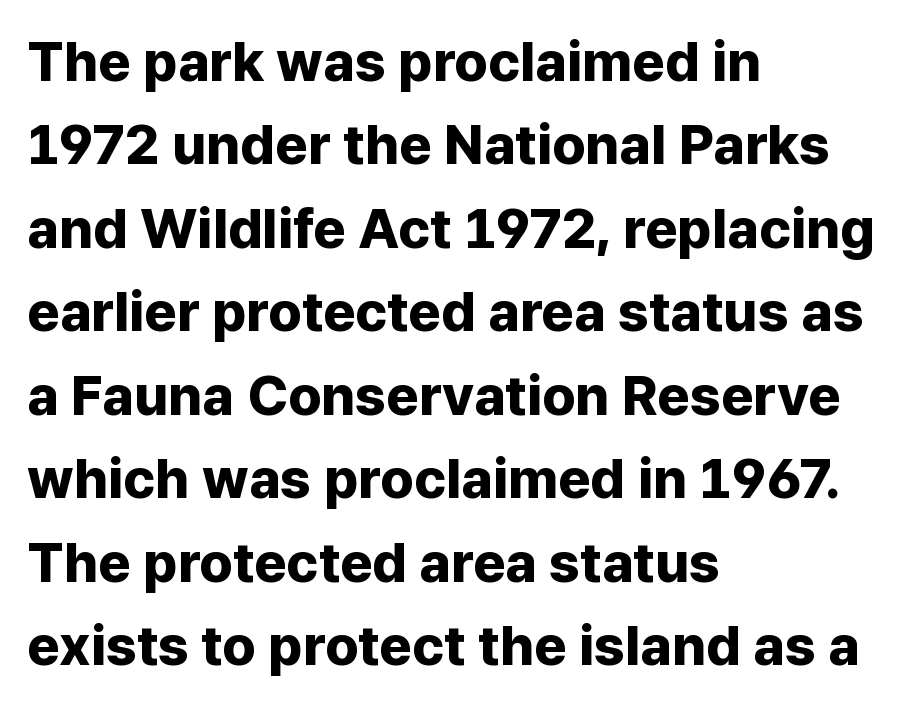
The image shows 56 px bold sans-serif type, upright; set left-aligned, normal line spacing (1.49x), normal letter spacing, not underlined; low stroke contrast and a medium x-height.
